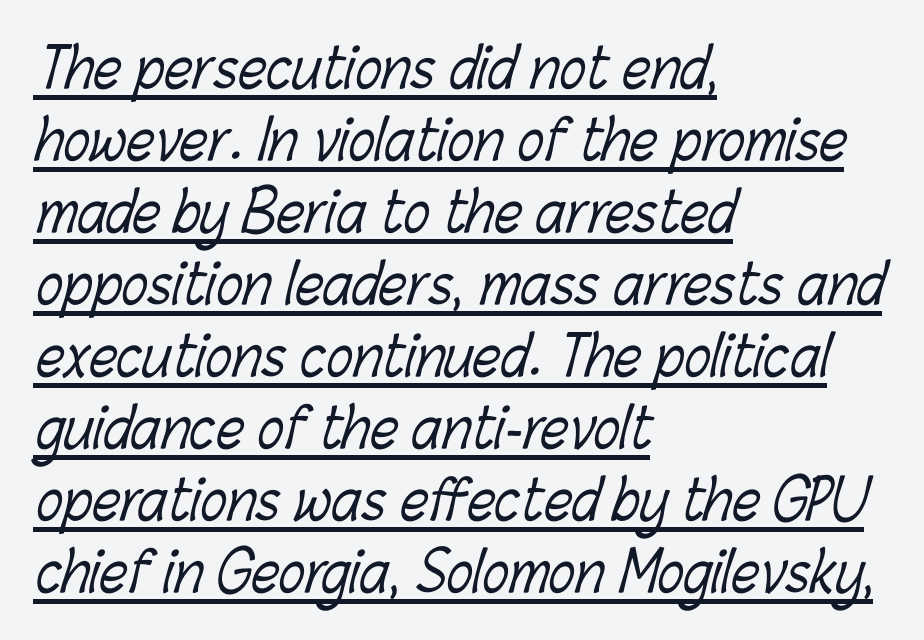
{"bold": "no", "weight": "light", "width": "condensed", "stroke_contrast": "low", "x_height": "medium", "monospaced": "no", "underline": "yes", "align": "left", "line_spacing": "normal", "line_spacing_ratio": 1.31, "letter_spacing": "normal", "letter_spacing_em": 0.0, "glyph_px": 55}
